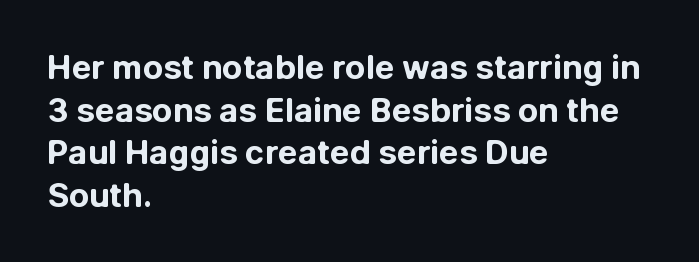
Characters remain perfectly vertical along every line. Observe the ordinary spacing: letters are neighbours, not strangers. Bold? Absolutely — the strokes are thick and heavy. In terms of letterform style, serifs are entirely absent. These lines are set flush left with a ragged right edge.
